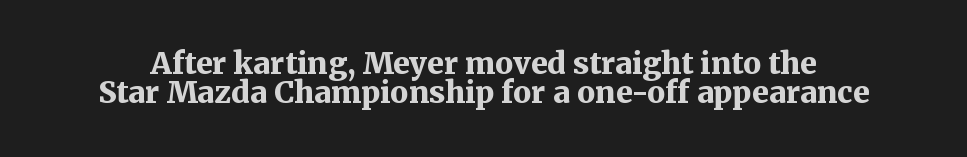
The image shows 30 px bold serif type, upright; set tight line spacing (0.97x), normal letter spacing, not underlined; medium stroke contrast and a medium x-height.
